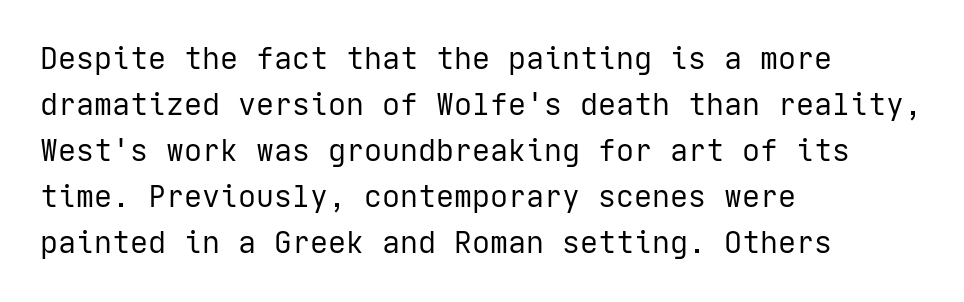
The image shows 30 px regular-weight sans-serif type, upright; set left-aligned, normal line spacing (1.53x), normal letter spacing, not underlined; low stroke contrast and a medium x-height.
